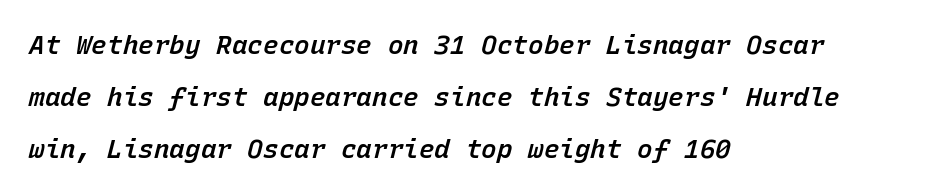
Q: Is the text bold? A: Semi-bold.
Q: Is the text italic (slanted)? A: Yes, it leans right by about 15 degrees.
Q: Is the text underlined? A: No.
Q: How is the paragraph aligned? A: Left-aligned.
Q: Is the spacing between letters normal or unusually wide? A: Normal.
Q: Is the spacing between lines tight, normal or loose? A: Loose.
